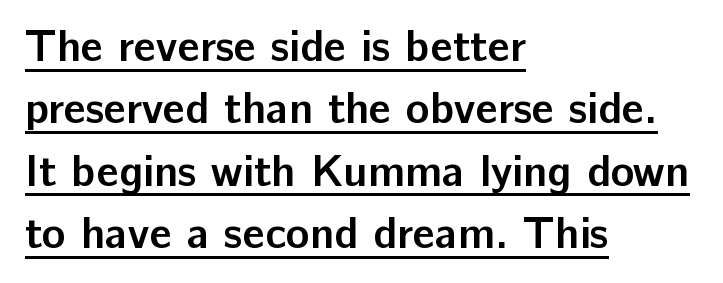
Q: Is the text bold? A: Yes.
Q: Is the text italic (slanted)? A: No, it is upright.
Q: Is the typeface a serif or a sans-serif typeface? A: Sans-serif.
Q: Is the text underlined? A: Yes.
Q: How is the paragraph aligned? A: Left-aligned.
Q: Is the spacing between letters normal or unusually wide? A: Normal.
Q: Is the spacing between lines tight, normal or loose? A: Normal.
Q: Width (condensed, normal, or wide)? A: Normal.
Q: Stroke contrast? A: Low.
Q: x-height? A: Medium.
Q: Monospaced? A: No.
